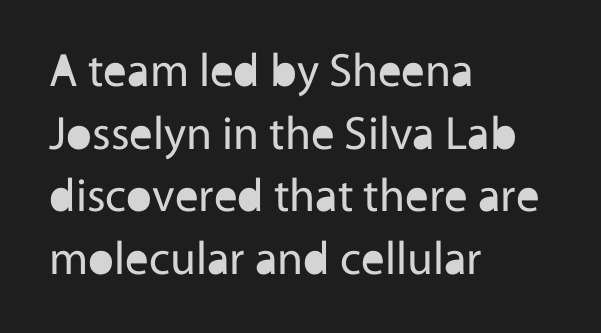
Upright lettering throughout. To sum up the face: it is a sans, with no serifs. Tracking here is standard; glyphs follow each other at the usual distance. Horizontal alignment here is leftward, the default for most running prose. The face used here is proportionally spaced, like ordinary book or web type.
